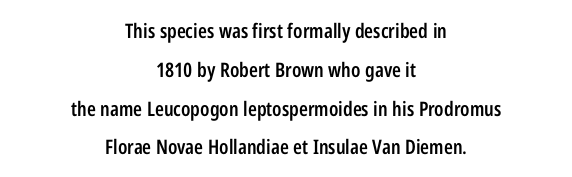
You could call the tracking neutral — neither tight nor loose. You could fit nearly another row in the gap between these rows. The typesetting leans somewhat heavy: a semibold. This sample is center-justified, so both line endings float freely. Descenders are the only things crossing below the line.
